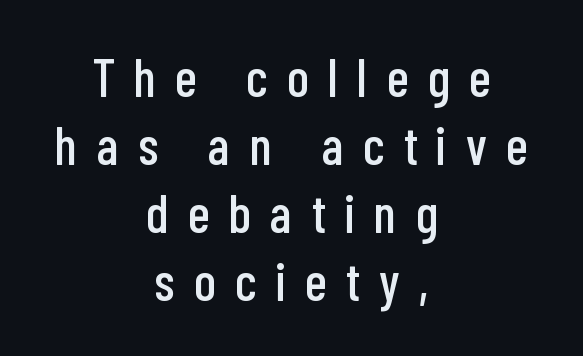
{"serif": "no", "italic": "no", "width": "condensed", "stroke_contrast": "low", "x_height": "medium", "monospaced": "no", "underline": "no", "align": "center", "line_spacing": "normal", "line_spacing_ratio": 1.28, "letter_spacing": "wide", "letter_spacing_em": 0.37, "glyph_px": 53}
